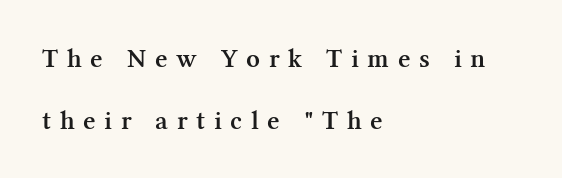
The image shows 27 px text type, upright; set left-aligned, loose line spacing (2.29x), unusually wide letter spacing (+0.32 em), not underlined.
